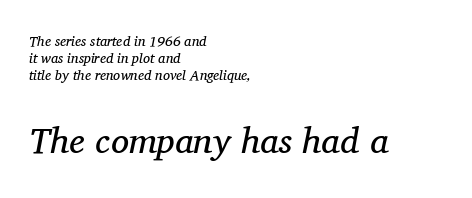
Q: Is the text bold? A: No.
Q: Is the text italic (slanted)? A: Yes, it leans right by about 11 degrees.
Q: Is the typeface a serif or a sans-serif typeface? A: Serif.
Q: Is the text underlined? A: No.
Q: How is the paragraph aligned? A: Left-aligned.
Q: Is the spacing between letters normal or unusually wide? A: Normal.
Q: Which block of text is set in a larger size, the first (top) or the second (bottom)? A: The second (bottom) one.
Q: Width (condensed, normal, or wide)? A: Normal.
Q: Stroke contrast? A: Medium.
Q: x-height? A: Medium.
Q: Monospaced? A: No.
